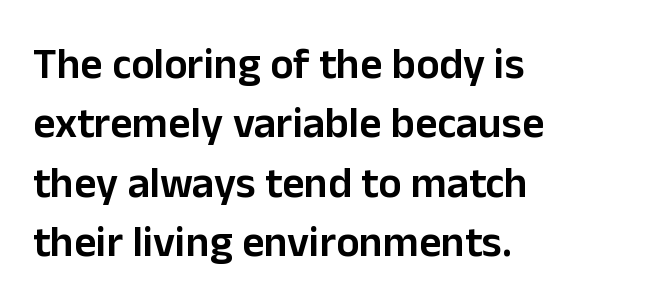
{"serif": "no", "italic": "no", "bold": "semi", "weight": "semibold", "width": "normal", "stroke_contrast": "low", "x_height": "medium", "monospaced": "no", "underline": "no", "align": "left", "line_spacing": "normal", "line_spacing_ratio": 1.38, "letter_spacing": "normal", "letter_spacing_em": 0.0, "glyph_px": 43}
